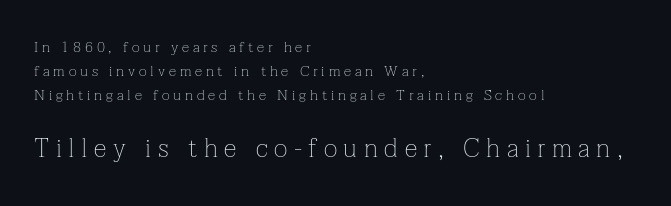
The image shows 26 px text type, upright; set left-aligned, normal line spacing (1.59x), unusually wide letter spacing (+0.25 em), not underlined; the second (bottom) block is 1.73x larger.
